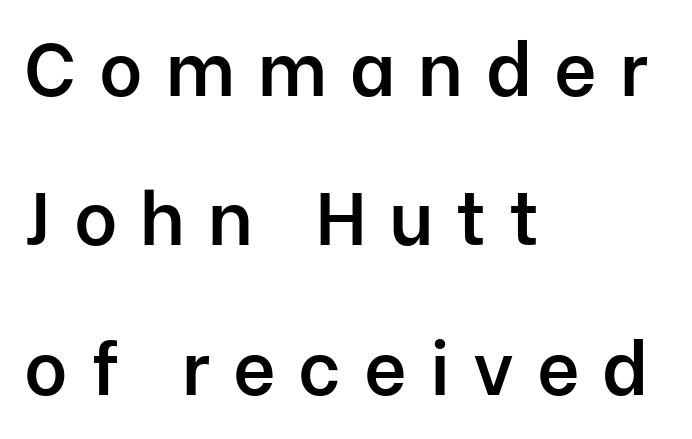
The image shows 74 px semibold sans-serif type, upright; set left-aligned, loose line spacing (2.02x), unusually wide letter spacing (+0.31 em), not underlined; low stroke contrast and a medium x-height.
